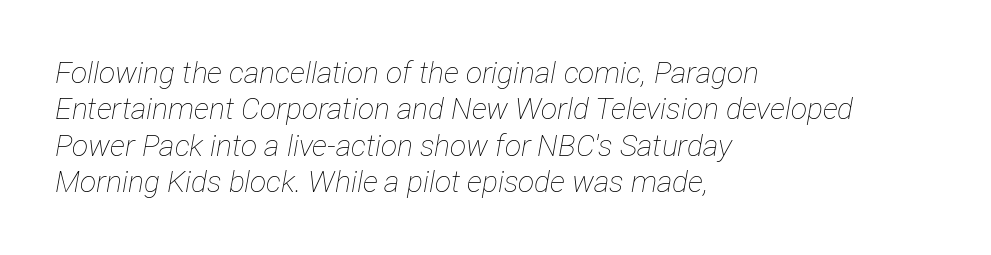
{"italic": "yes", "lean": "right", "slant_degrees": 12, "bold": "no", "weight": "thin", "width": "condensed", "stroke_contrast": "low", "x_height": "medium", "monospaced": "no", "underline": "no", "align": "left", "line_spacing_ratio": 1.21, "letter_spacing": "normal", "letter_spacing_em": 0.0, "glyph_px": 30}
